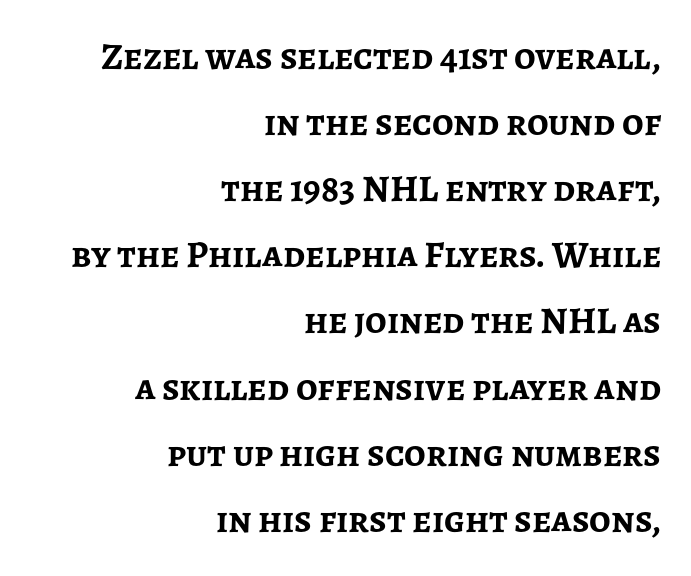
The image shows 38 px semibold sans-serif type, upright; set right-aligned, line spacing 1.74x, normal letter spacing, not underlined; low stroke contrast and a medium x-height.
